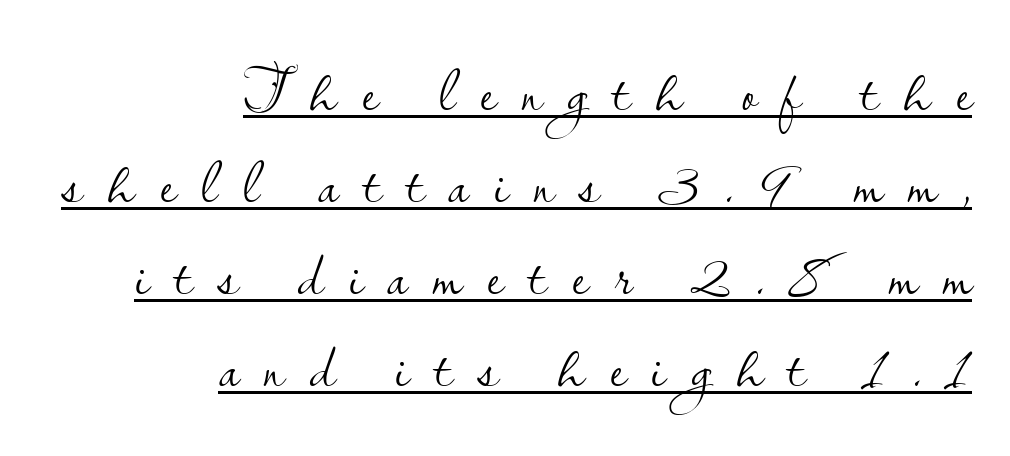
The image shows 63 px light sans-serif type; set right-aligned, normal line spacing (1.46x), unusually wide letter spacing (+0.4 em), underlined; low stroke contrast and a small x-height.
